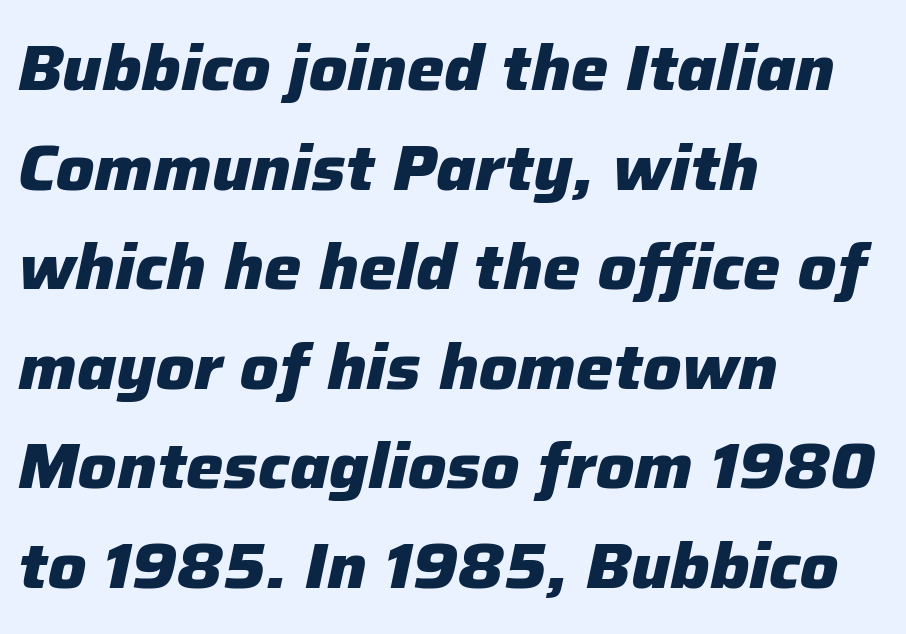
{"italic": "yes", "lean": "right", "slant_degrees": 12, "bold": "yes", "weight": "heavy", "width": "normal", "stroke_contrast": "low", "x_height": "medium", "monospaced": "no", "underline": "no", "align": "left", "line_spacing": "normal", "line_spacing_ratio": 1.58, "letter_spacing": "normal", "letter_spacing_em": 0.0, "glyph_px": 63}
